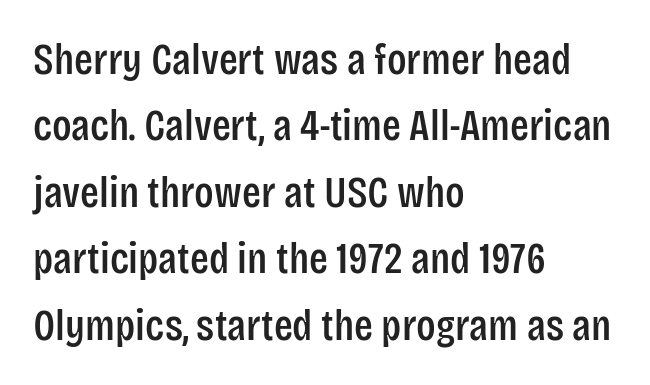
The paragraph shown leans on its left margin. The baseline area is clear. The lettering stays uniformly vertical, giving the passage a roman look. Here the designer chose a conventional face with non-uniform glyph widths.
